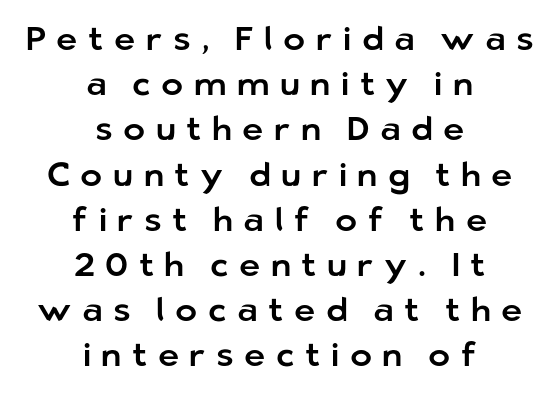
Q: Is the text italic (slanted)? A: No, it is upright.
Q: Is the typeface a serif or a sans-serif typeface? A: Sans-serif.
Q: Is the text underlined? A: No.
Q: How is the paragraph aligned? A: Centered.
Q: Is the spacing between letters normal or unusually wide? A: Unusually wide.
Q: Is the spacing between lines tight, normal or loose? A: Normal.
Q: Width (condensed, normal, or wide)? A: Normal.
Q: Stroke contrast? A: Low.
Q: x-height? A: Medium.
Q: Monospaced? A: No.
